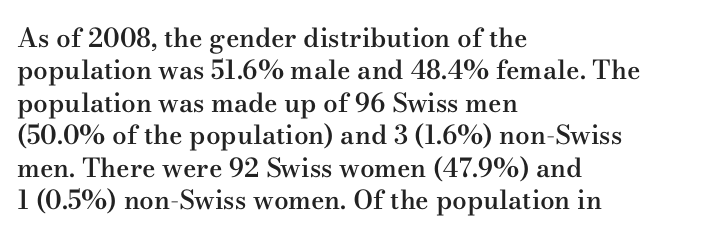
Q: Is the text bold? A: Semi-bold.
Q: Is the text italic (slanted)? A: No, it is upright.
Q: Is the text underlined? A: No.
Q: How is the paragraph aligned? A: Left-aligned.
Q: Is the spacing between letters normal or unusually wide? A: Normal.
Q: Is the spacing between lines tight, normal or loose? A: Normal.
